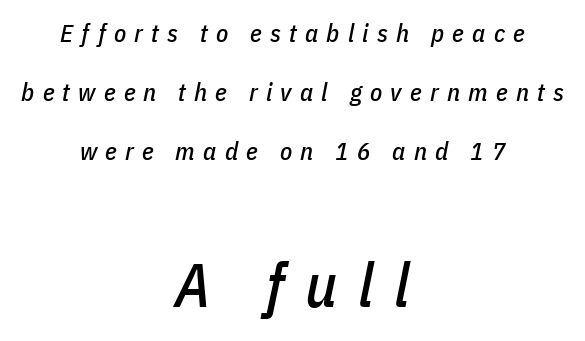
The image shows 62 px condensed type, italic (leaning right); set centered, loose line spacing (2.36x), unusually wide letter spacing (+0.33 em), not underlined; the second (bottom) block is 2.48x larger; low stroke contrast and a medium x-height.
